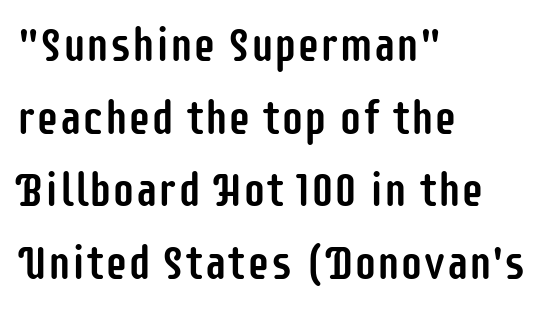
The image shows 46 px condensed sans-serif type, upright; set left-aligned, normal line spacing (1.58x), normal letter spacing, not underlined; low stroke contrast and a large x-height.
